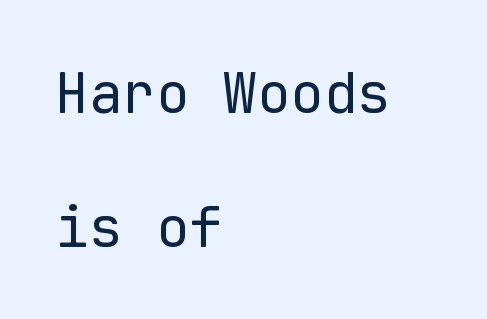
Q: Is the text bold? A: No.
Q: Is the text italic (slanted)? A: No, it is upright.
Q: Is the typeface a serif or a sans-serif typeface? A: Sans-serif.
Q: Is the text underlined? A: No.
Q: How is the paragraph aligned? A: Left-aligned.
Q: Is the spacing between letters normal or unusually wide? A: Normal.
Q: Is the spacing between lines tight, normal or loose? A: Loose.
Q: Width (condensed, normal, or wide)? A: Normal.
Q: Stroke contrast? A: Low.
Q: x-height? A: Medium.
Q: Monospaced? A: Yes.
